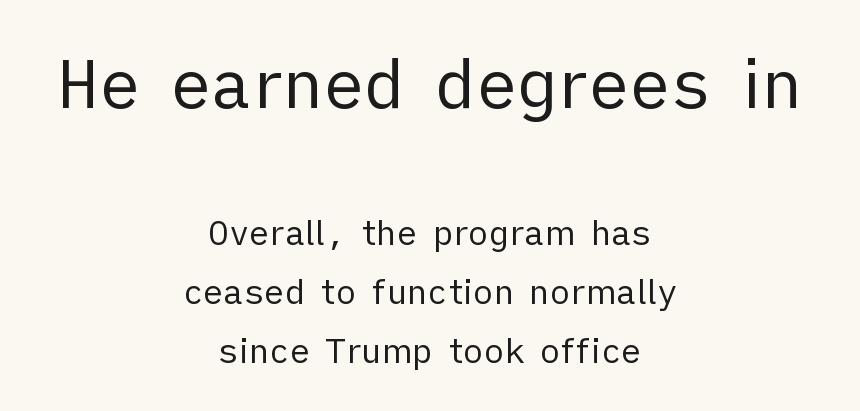
{"serif": "no", "italic": "no", "bold": "no", "weight": "regular", "width": "normal", "stroke_contrast": "low", "x_height": "medium", "monospaced": "no", "underline": "no", "align": "center", "line_spacing_ratio": 1.73, "letter_spacing": "normal", "letter_spacing_em": 0.0, "larger_block": "first", "size_ratio": 2.0, "glyph_px": 68}
